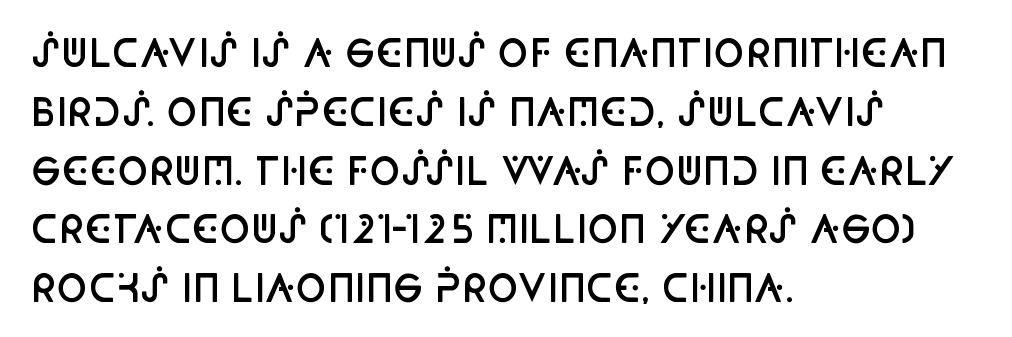
The image shows 37 px semibold, condensed sans-serif type, upright; set left-aligned, normal line spacing (1.59x), normal letter spacing, not underlined; low stroke contrast and a large x-height.
